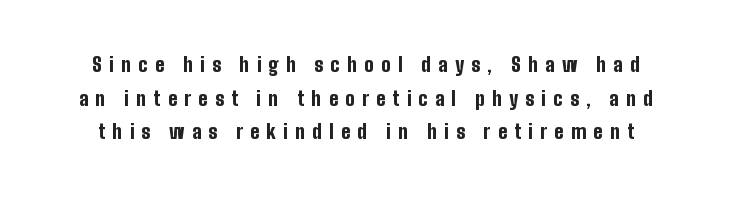
Q: Is the text bold? A: Yes.
Q: Is the text italic (slanted)? A: No, it is upright.
Q: Is the text underlined? A: No.
Q: Is the spacing between letters normal or unusually wide? A: Unusually wide.
Q: Is the spacing between lines tight, normal or loose? A: Normal.
